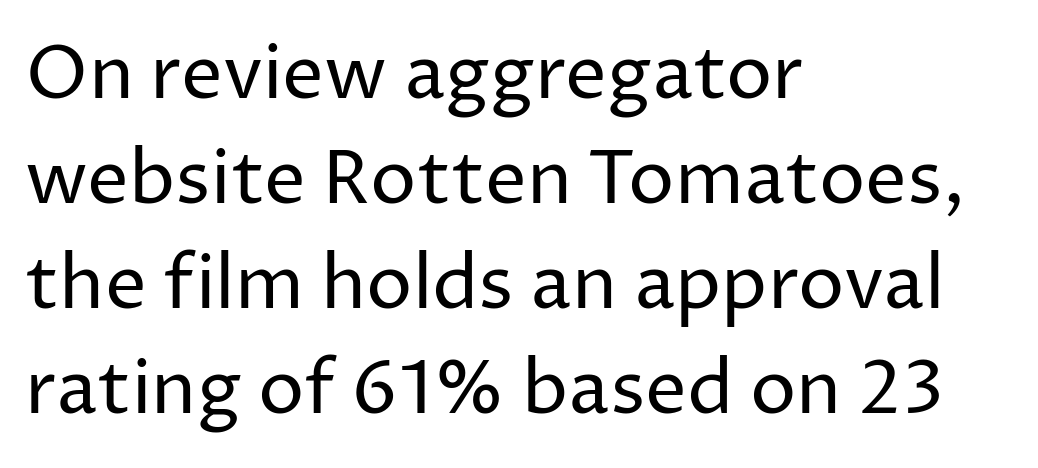
Q: Is the text bold? A: No.
Q: Is the text italic (slanted)? A: No, it is upright.
Q: Is the typeface a serif or a sans-serif typeface? A: Sans-serif.
Q: Is the text underlined? A: No.
Q: How is the paragraph aligned? A: Left-aligned.
Q: Is the spacing between letters normal or unusually wide? A: Normal.
Q: Is the spacing between lines tight, normal or loose? A: Normal.
Q: Width (condensed, normal, or wide)? A: Normal.
Q: Stroke contrast? A: Low.
Q: x-height? A: Medium.
Q: Monospaced? A: No.
